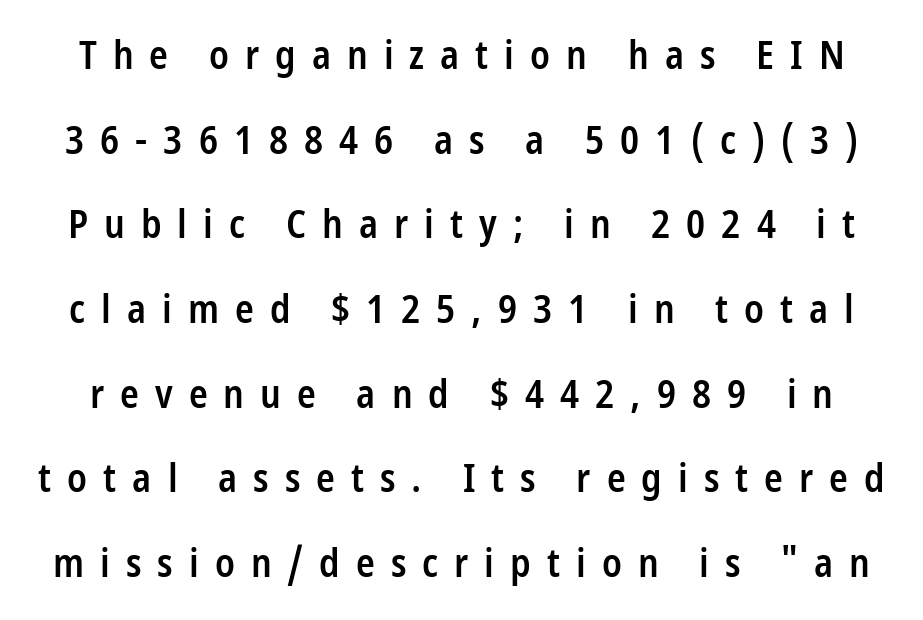
Q: Is the text bold? A: Semi-bold.
Q: Is the text italic (slanted)? A: No, it is upright.
Q: Is the typeface a serif or a sans-serif typeface? A: Sans-serif.
Q: Is the text underlined? A: No.
Q: Is the spacing between letters normal or unusually wide? A: Unusually wide.
Q: Is the spacing between lines tight, normal or loose? A: Loose.
Q: Width (condensed, normal, or wide)? A: Condensed.
Q: Stroke contrast? A: Low.
Q: x-height? A: Medium.
Q: Monospaced? A: No.
